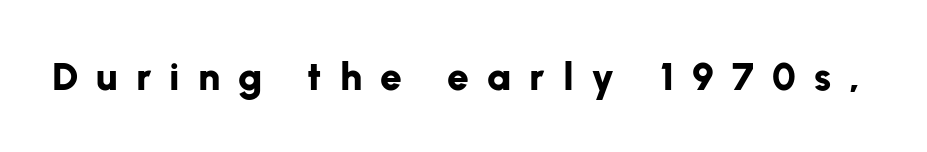
Decoration check: the copy has no underline. This is the regular roman posture of the typeface. The face used here is a sans, in the tradition of grotesques and geometrics. Plenty of ink on the page — the face is bold. Characters follow at a spacing far wider than the type designer built in.
